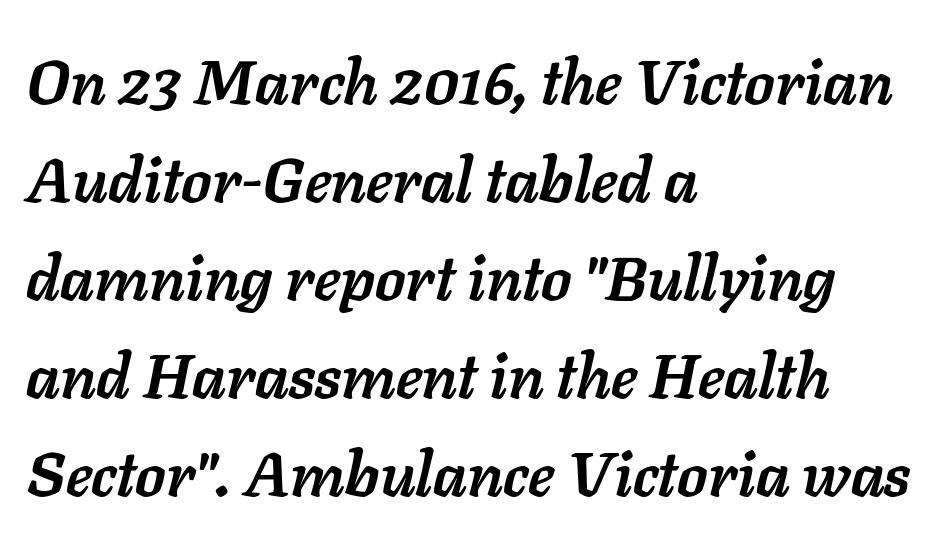
Q: Is the text bold? A: Yes.
Q: Is the text italic (slanted)? A: Yes, it leans right by about 11 degrees.
Q: Is the text underlined? A: No.
Q: How is the paragraph aligned? A: Left-aligned.
Q: Is the spacing between letters normal or unusually wide? A: Normal.
Q: Is the spacing between lines tight, normal or loose? A: Normal.
Q: Width (condensed, normal, or wide)? A: Normal.
Q: Stroke contrast? A: Low.
Q: x-height? A: Medium.
Q: Monospaced? A: No.
